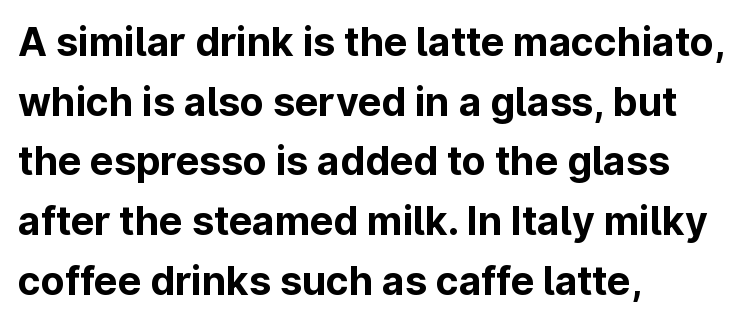
{"serif": "no", "italic": "no", "bold": "yes", "weight": "bold", "width": "normal", "stroke_contrast": "low", "x_height": "medium", "monospaced": "no", "underline": "no", "align": "left", "line_spacing": "normal", "line_spacing_ratio": 1.53, "letter_spacing": "normal", "letter_spacing_em": 0.0, "glyph_px": 39}
